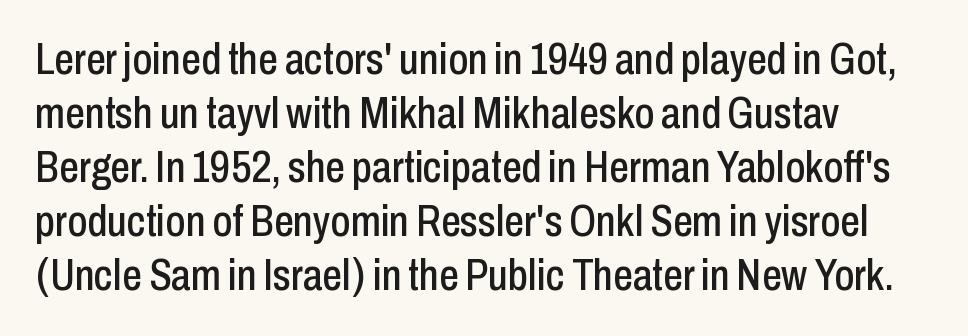
The image shows 44 px condensed sans-serif type, upright; set left-aligned, line spacing 1.23x, normal letter spacing, not underlined; low stroke contrast and a medium x-height.
